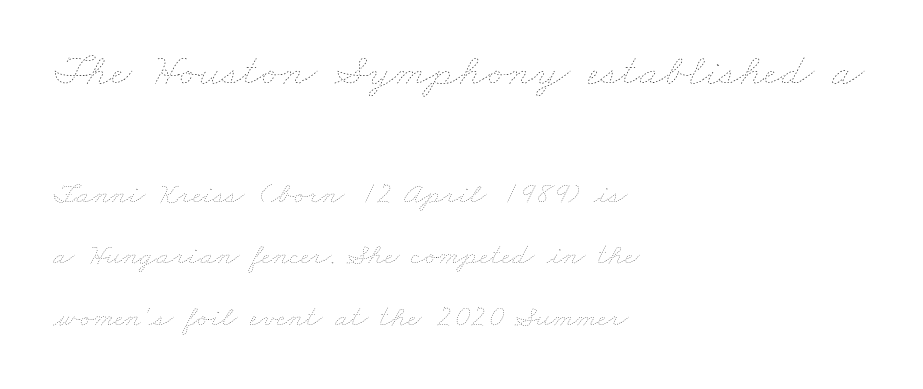
{"bold": "no", "weight": "thin", "width": "wide", "stroke_contrast": "low", "x_height": "small", "monospaced": "no", "underline": "no", "align": "left", "line_spacing": "loose", "line_spacing_ratio": 1.98, "letter_spacing": "normal", "letter_spacing_em": 0.0, "larger_block": "first", "size_ratio": 1.48, "glyph_px": 46}
